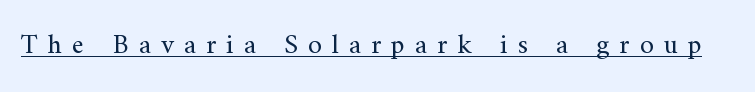
Unlike a clean sans, this face finishes its strokes with serifs. No italicization has been applied; the sample stays upright. These lines have a slow, spaced-out rhythm from letter to letter. These lines are rendered in a variable-pitch font.
